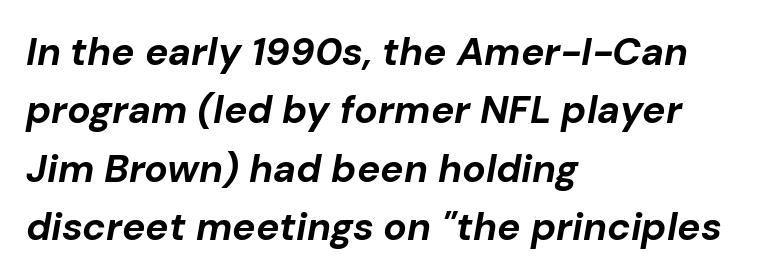
Descender tails drop into unmarked territory. Proportional: the letters do not fall into vertical columns. Honestly, the letter spacing is just normal — you wouldn't notice it. The typesetting leans heavy: a genuine bold.
